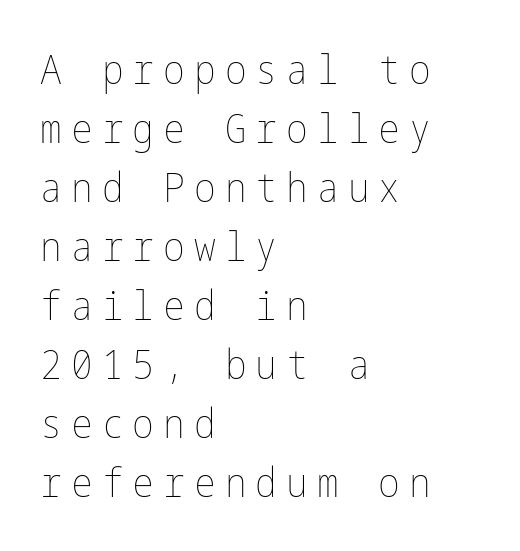
Ordinary non-slanted type is in use. Each line starts at the same left margin while the right side varies. In terms of letterspacing, this is a distinctly airy, spread setting. Interline gaps are of average width in this sample.
